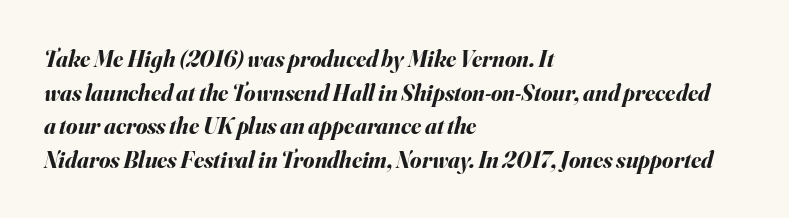
The image shows 23 px bold type, italic (leaning right); set left-aligned, normal line spacing (1.46x), normal letter spacing, not underlined.
